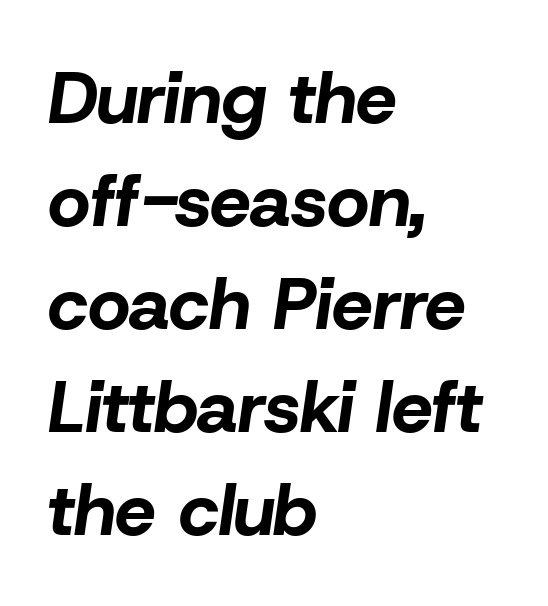
Here the designer chose a conventional face with non-uniform glyph widths. Students, this is bold: see how much ink each stroke carries. Spacing between characters is what you'd get straight out of the box. Descender tails drop into unmarked territory. Where is the straight margin? On the left. Vertically, the passage feels balanced, rows spaced as you'd expect.
